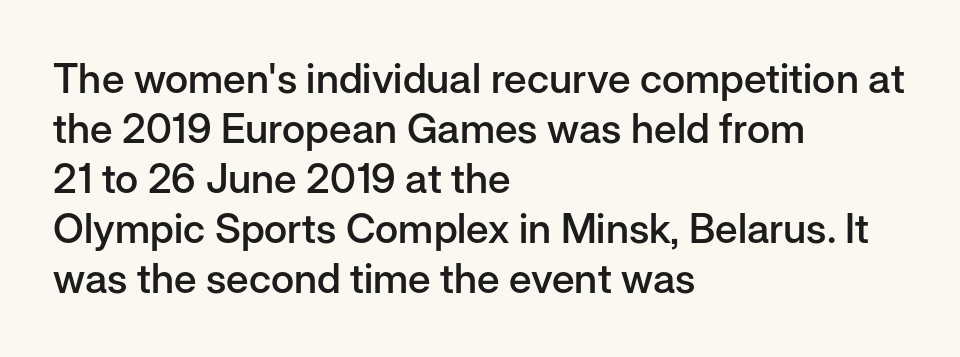
The image shows 41 px semibold sans-serif type, upright; set left-aligned, line spacing 1.22x, normal letter spacing, not underlined; low stroke contrast and a medium x-height.
